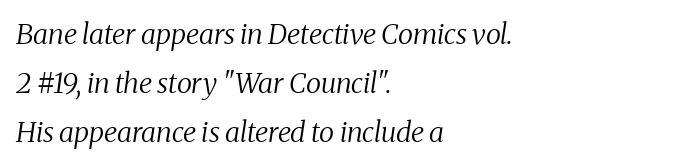
Q: Is the text bold? A: No.
Q: Is the text italic (slanted)? A: Yes, it leans right by about 8 degrees.
Q: Is the typeface a serif or a sans-serif typeface? A: Serif.
Q: Is the text underlined? A: No.
Q: How is the paragraph aligned? A: Left-aligned.
Q: Is the spacing between letters normal or unusually wide? A: Normal.
Q: Width (condensed, normal, or wide)? A: Normal.
Q: Stroke contrast? A: Medium.
Q: x-height? A: Medium.
Q: Monospaced? A: No.
